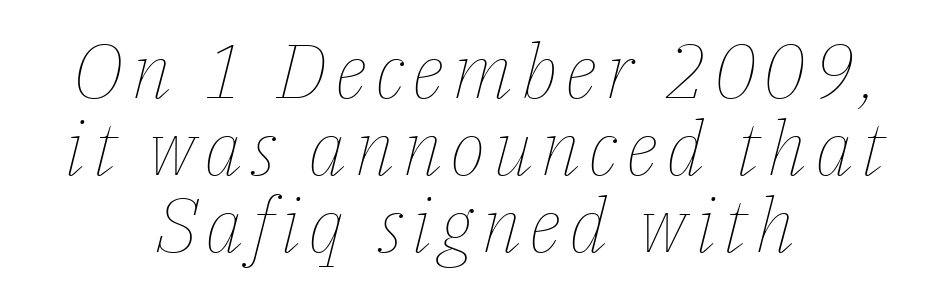
Q: Is the text bold? A: No.
Q: Is the text italic (slanted)? A: Yes, it leans right by about 14 degrees.
Q: Is the text underlined? A: No.
Q: How is the paragraph aligned? A: Centered.
Q: Is the spacing between lines tight, normal or loose? A: Tight.
Q: Width (condensed, normal, or wide)? A: Normal.
Q: Stroke contrast? A: Low.
Q: x-height? A: Medium.
Q: Monospaced? A: No.
